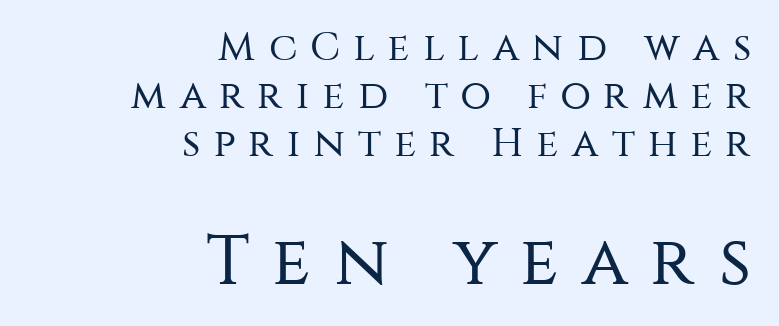
{"serif": "no", "italic": "no", "bold": "no", "weight": "regular", "width": "normal", "stroke_contrast": "medium", "x_height": "large", "monospaced": "no", "underline": "no", "align": "right", "line_spacing_ratio": 1.2, "letter_spacing": "wide", "letter_spacing_em": 0.33, "larger_block": "second", "size_ratio": 1.75, "glyph_px": 70}
